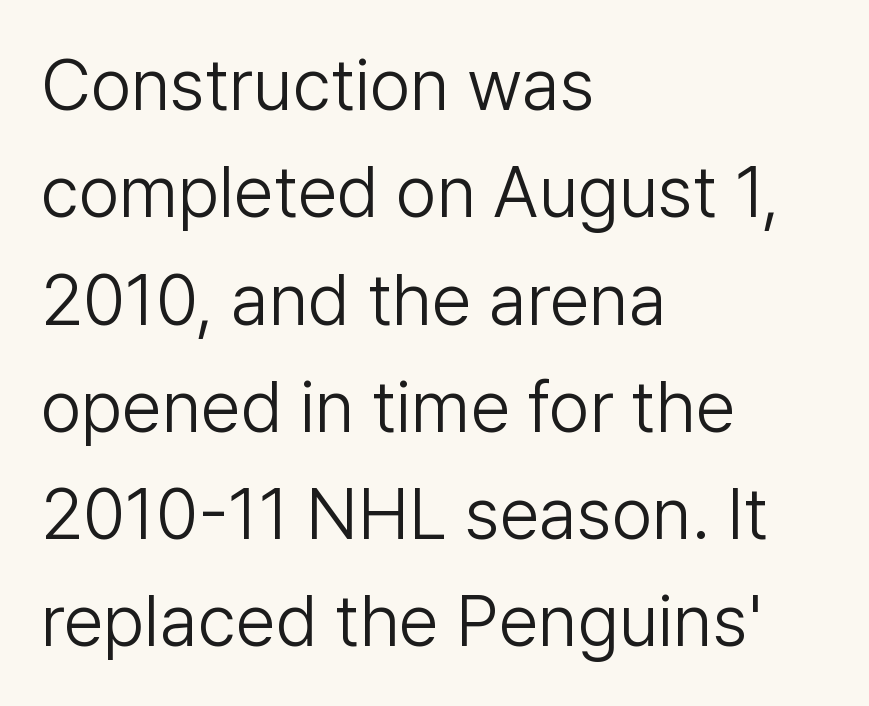
The image shows 72 px light sans-serif type, upright; set left-aligned, normal line spacing (1.49x), normal letter spacing, not underlined; low stroke contrast and a medium x-height.
